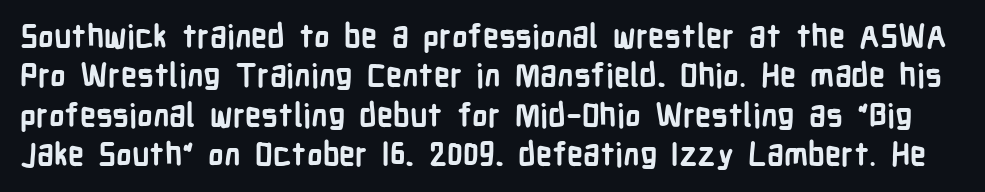
Q: Is the text bold? A: Yes.
Q: Is the text italic (slanted)? A: No, it is upright.
Q: Is the typeface a serif or a sans-serif typeface? A: Sans-serif.
Q: Is the text underlined? A: No.
Q: Is the spacing between letters normal or unusually wide? A: Normal.
Q: Width (condensed, normal, or wide)? A: Condensed.
Q: Stroke contrast? A: Low.
Q: x-height? A: Medium.
Q: Monospaced? A: No.
